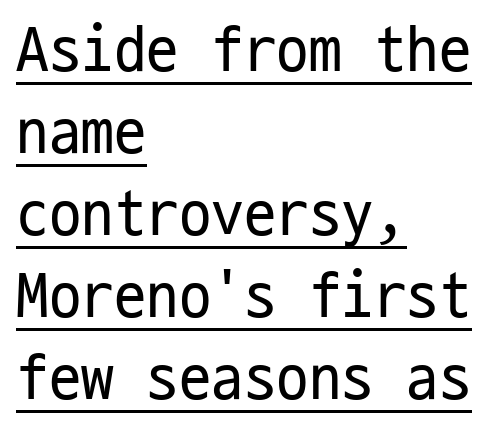
Q: Is the text bold? A: No.
Q: Is the text italic (slanted)? A: No, it is upright.
Q: Is the typeface a serif or a sans-serif typeface? A: Sans-serif.
Q: Is the text underlined? A: Yes.
Q: How is the paragraph aligned? A: Left-aligned.
Q: Is the spacing between letters normal or unusually wide? A: Normal.
Q: Is the spacing between lines tight, normal or loose? A: Normal.
Q: Width (condensed, normal, or wide)? A: Condensed.
Q: Stroke contrast? A: Low.
Q: x-height? A: Medium.
Q: Monospaced? A: Yes.
